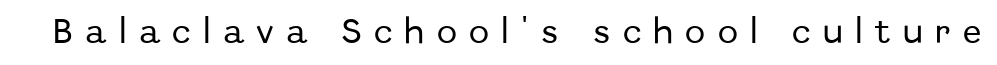
{"italic": "no", "underline": "no", "letter_spacing": "wide", "letter_spacing_em": 0.46, "glyph_px": 27}
